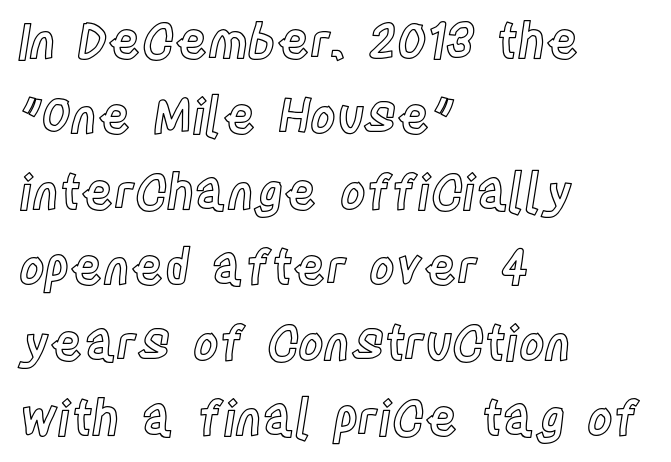
Q: Is the text italic (slanted)? A: Yes.
Q: Is the text underlined? A: No.
Q: How is the paragraph aligned? A: Left-aligned.
Q: Is the spacing between letters normal or unusually wide? A: Normal.
Q: Is the spacing between lines tight, normal or loose? A: Normal.
Q: Width (condensed, normal, or wide)? A: Condensed.
Q: x-height? A: Large.
Q: Monospaced? A: No.
